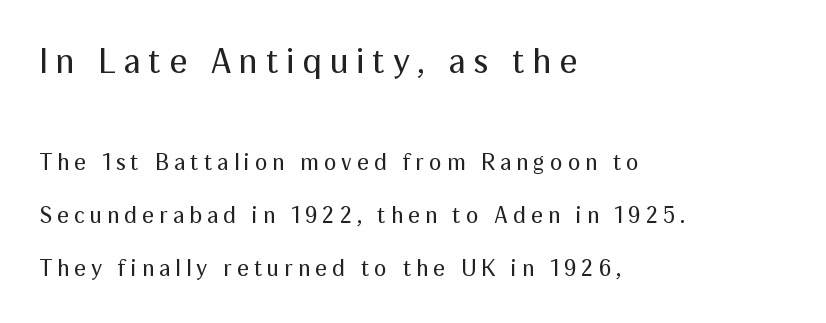
{"serif": "no", "italic": "no", "bold": "no", "weight": "regular", "width": "normal", "stroke_contrast": "medium", "x_height": "medium", "monospaced": "no", "underline": "no", "align": "left", "line_spacing": "loose", "line_spacing_ratio": 2.3, "letter_spacing": "wide", "letter_spacing_em": 0.22, "larger_block": "first", "size_ratio": 1.52, "glyph_px": 35}
